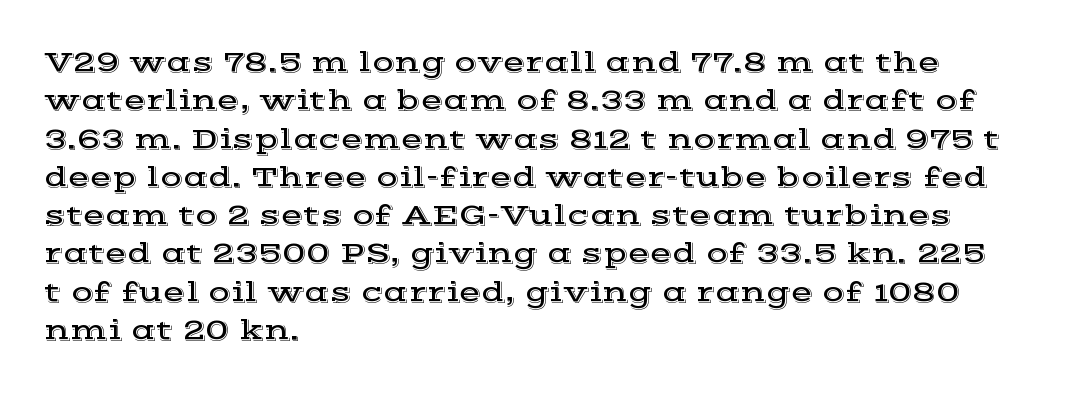
The image shows 29 px wide serif type, upright; set left-aligned, normal line spacing (1.32x), normal letter spacing, not underlined; a medium x-height.
